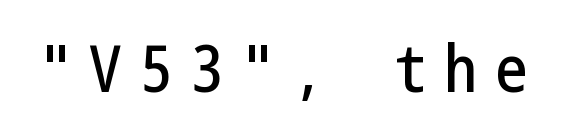
{"serif": "no", "italic": "no", "width": "condensed", "stroke_contrast": "low", "x_height": "medium", "underline": "no", "letter_spacing": "wide", "letter_spacing_em": 0.28, "glyph_px": 65}
